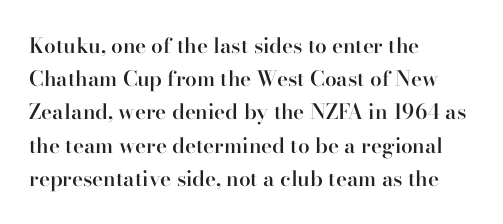
The image shows 21 px text type, upright; set left-aligned, normal line spacing (1.58x), normal letter spacing, not underlined.
